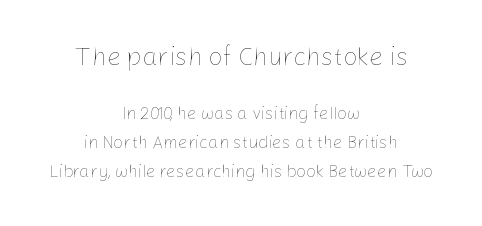
Of the two passages, the one on top uses the larger point size. The type is set solid horizontally, with unmodified tracking. Nobody drew a line under any word here. Ordinary non-slanted type is in use.
